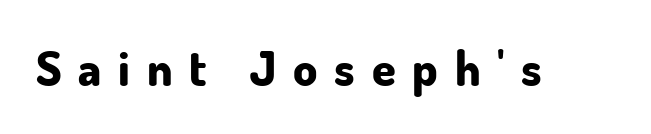
I'd call this a sans setting — the letters go barefoot. Here the designer chose a conventional face with non-uniform glyph widths. These lines were composed using upright roman letters. Glyph-to-glyph distance is far greater than everyday printed text. Descenders are the only things crossing below the line. Notice how thick the strokes are: this is what a full bold looks like.
